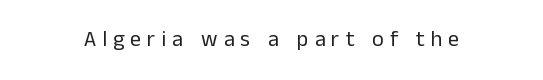
The image shows 22 px text type, upright; set unusually wide letter spacing (+0.27 em), not underlined.
